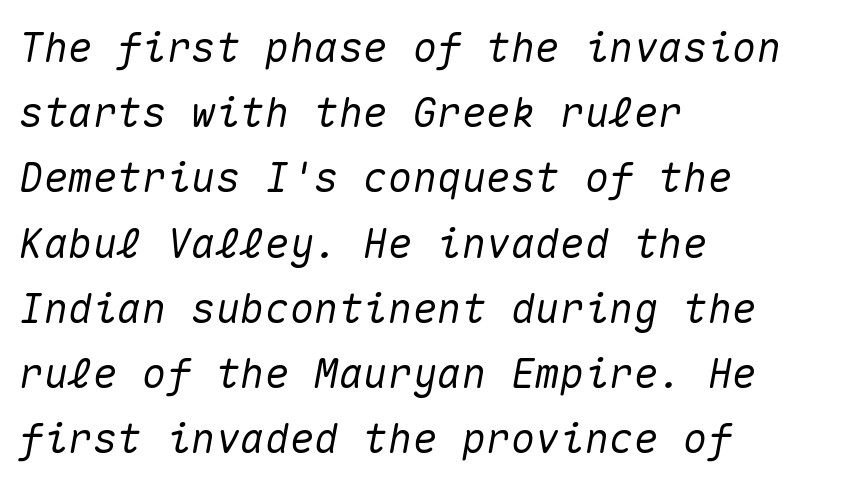
{"italic": "yes", "lean": "right", "slant_degrees": 10, "width": "normal", "stroke_contrast": "medium", "x_height": "medium", "monospaced": "yes", "underline": "no", "align": "left", "line_spacing": "normal", "line_spacing_ratio": 1.59, "letter_spacing": "normal", "letter_spacing_em": 0.0, "glyph_px": 41}
